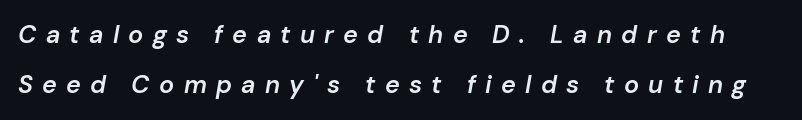
These lines carry some extra weight — a demibold, not a full bold. This block would shrink considerably if given ordinary leading; it's expanded now. Quick note: italic. Short note: letters widely spaced.
